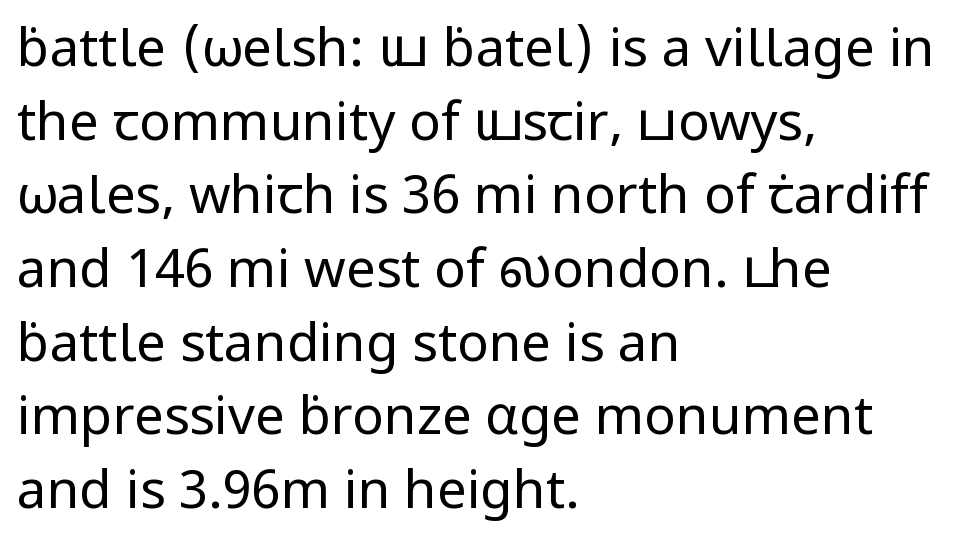
The image shows 53 px regular-weight sans-serif type, upright; set left-aligned, normal line spacing (1.39x), normal letter spacing, not underlined; low stroke contrast and a medium x-height.
